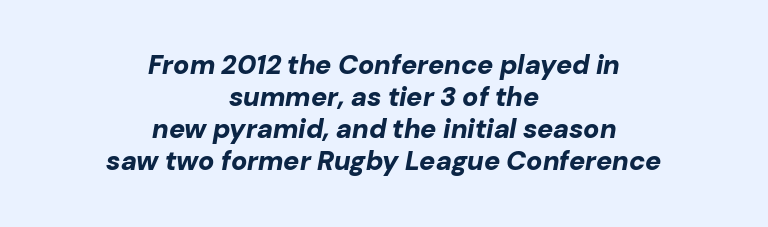
Q: Is the text bold? A: Yes.
Q: Is the text italic (slanted)? A: Yes, it leans right by about 10 degrees.
Q: Is the text underlined? A: No.
Q: How is the paragraph aligned? A: Centered.
Q: Is the spacing between letters normal or unusually wide? A: Normal.
